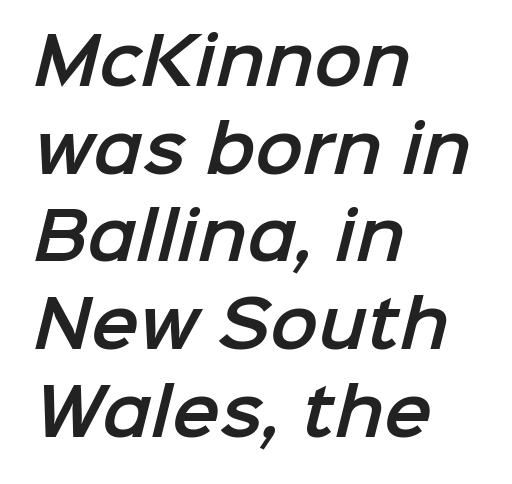
The specimen omits any rule beneath the text block's lines. Is this a sans? Yes — the strokes have no serifs. Here the designer chose a conventional face with non-uniform glyph widths. If you measured baseline to baseline, you'd find a middling distance. This rendering uses left alignment, leaving the right contour irregular.
